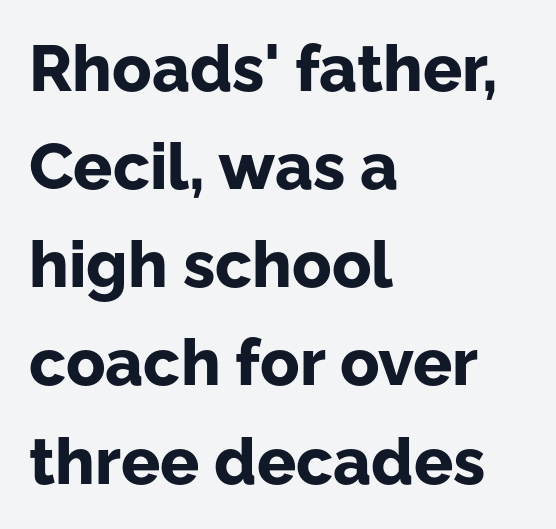
Q: Is the text bold? A: Yes.
Q: Is the text italic (slanted)? A: No, it is upright.
Q: Is the typeface a serif or a sans-serif typeface? A: Sans-serif.
Q: Is the text underlined? A: No.
Q: How is the paragraph aligned? A: Left-aligned.
Q: Is the spacing between letters normal or unusually wide? A: Normal.
Q: Is the spacing between lines tight, normal or loose? A: Normal.
Q: Width (condensed, normal, or wide)? A: Normal.
Q: Stroke contrast? A: Low.
Q: x-height? A: Medium.
Q: Monospaced? A: No.
